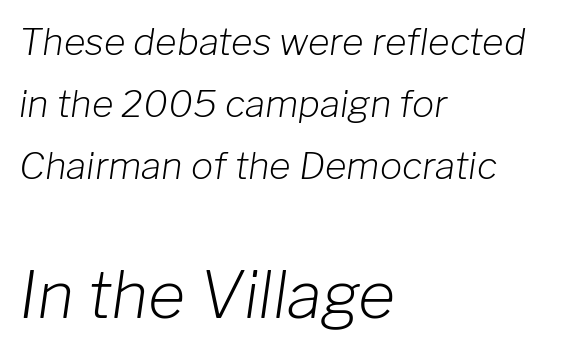
These lines keep a tight, regular rhythm from letter to letter. The passage shown is not underscored anywhere. A normal amount of white space separates one row of letters from the next. Do the characters align in a grid? No, the font is proportional. Compared with a centered layout, this one pins lines to the left instead.
